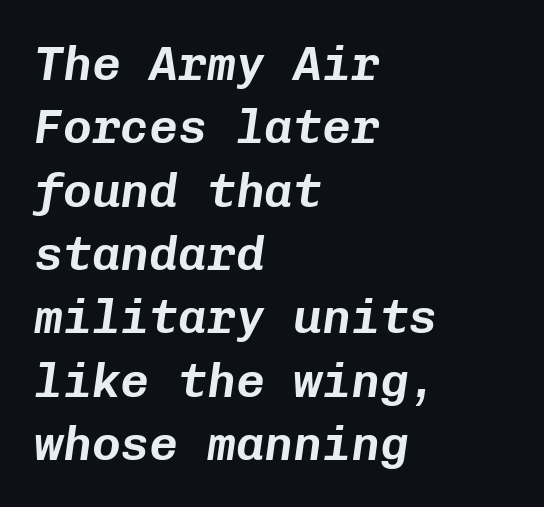
Is the type slanted? Yes — the strokes lean at a clear angle. The specimen omits any rule beneath the text block's lines. Each line starts at the same left margin while the right side varies. A typesetter would call this zero additional tracking. Fixed-width glyphs throughout — classic coding-font behaviour.
